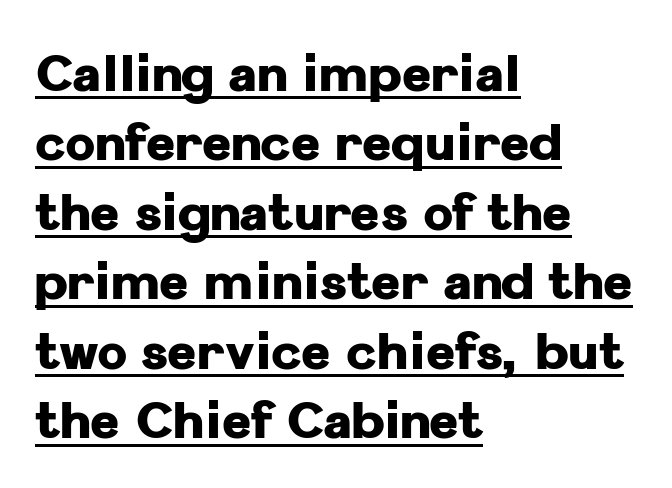
{"serif": "no", "italic": "no", "bold": "yes", "weight": "heavy", "width": "normal", "stroke_contrast": "low", "x_height": "medium", "monospaced": "no", "underline": "yes", "align": "left", "line_spacing": "normal", "line_spacing_ratio": 1.39, "letter_spacing": "normal", "letter_spacing_em": 0.0, "glyph_px": 50}
